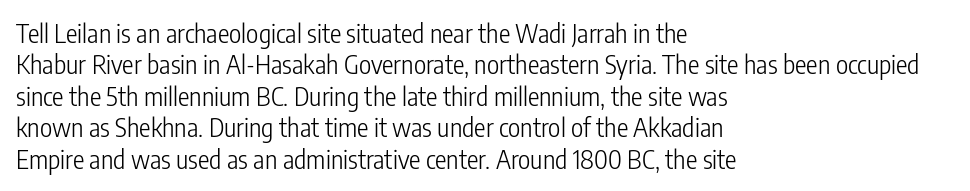
{"italic": "no", "bold": "no", "underline": "no", "align": "left", "line_spacing_ratio": 1.21, "letter_spacing": "normal", "letter_spacing_em": 0.0, "glyph_px": 26}
